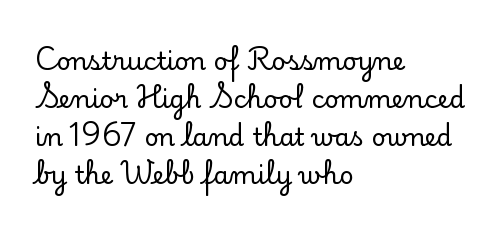
Plain, unruled lines of type. Each word holds together tightly as a unit, with standard inter-letter gaps. Every row of glyphs begins at an identical x-position on the left. Leading matches the norm, producing a regular column.
